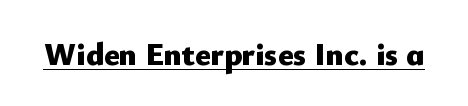
{"serif": "no", "italic": "no", "bold": "yes", "weight": "heavy", "width": "normal", "stroke_contrast": "low", "x_height": "small", "monospaced": "no", "underline": "yes", "letter_spacing": "normal", "letter_spacing_em": 0.0, "glyph_px": 32}
